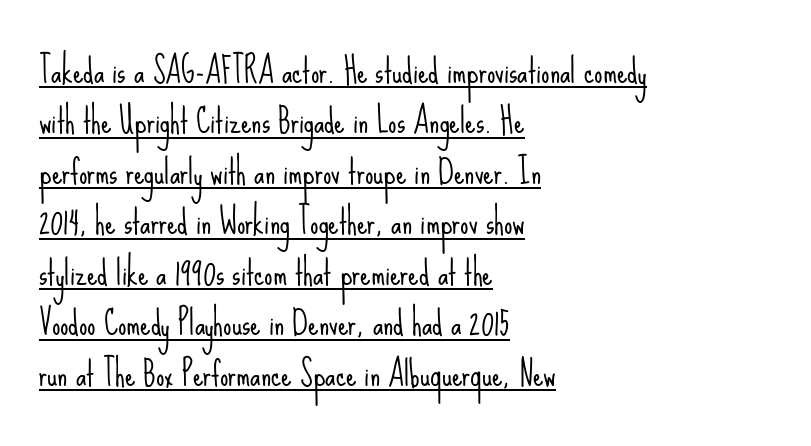
In terms of letterform style, serifs are entirely absent. Each letter keeps its own natural width here, so spacing adapts to shape. This rendering uses left alignment, leaving the right contour irregular. Underlined type. Glyph-to-glyph distance matches everyday printed text. Designer's note — italics off, roman on.
